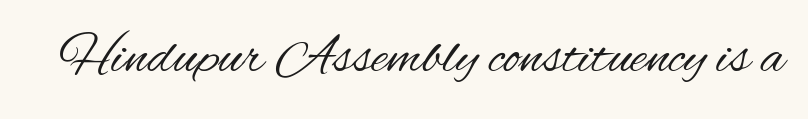
Note the varied advance widths — an 'i' is clearly narrower than an 'm'. No heavy texture on the line: the type isn't bold. Nope, no serifs anywhere on these letters. How are the letters spaced? Ordinarily, with no added tracking.
